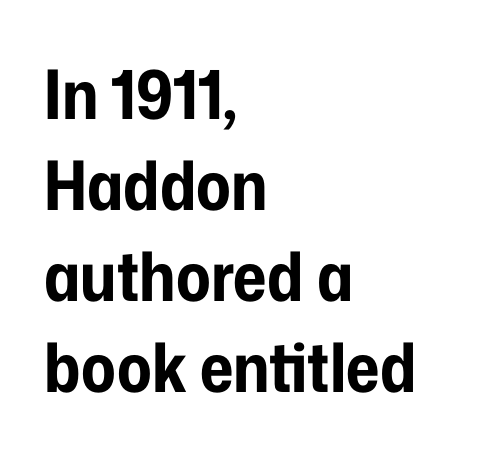
{"serif": "no", "italic": "no", "bold": "yes", "weight": "bold", "width": "condensed", "stroke_contrast": "low", "x_height": "medium", "monospaced": "no", "underline": "no", "align": "left", "line_spacing": "normal", "line_spacing_ratio": 1.34, "letter_spacing": "normal", "letter_spacing_em": 0.0, "glyph_px": 68}
